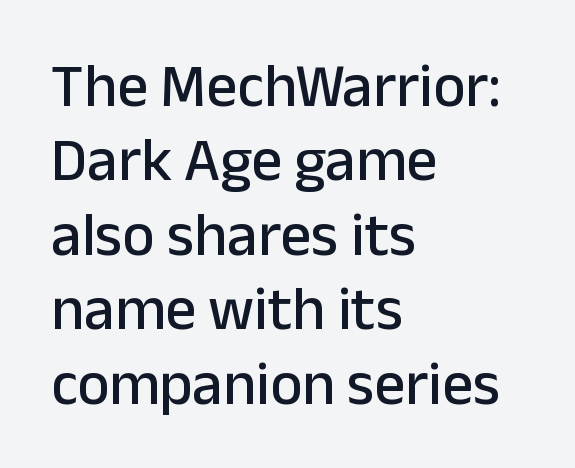
Q: Is the text italic (slanted)? A: No, it is upright.
Q: Is the typeface a serif or a sans-serif typeface? A: Sans-serif.
Q: Is the text underlined? A: No.
Q: How is the paragraph aligned? A: Left-aligned.
Q: Is the spacing between letters normal or unusually wide? A: Normal.
Q: Width (condensed, normal, or wide)? A: Normal.
Q: Stroke contrast? A: Low.
Q: x-height? A: Medium.
Q: Monospaced? A: No.
